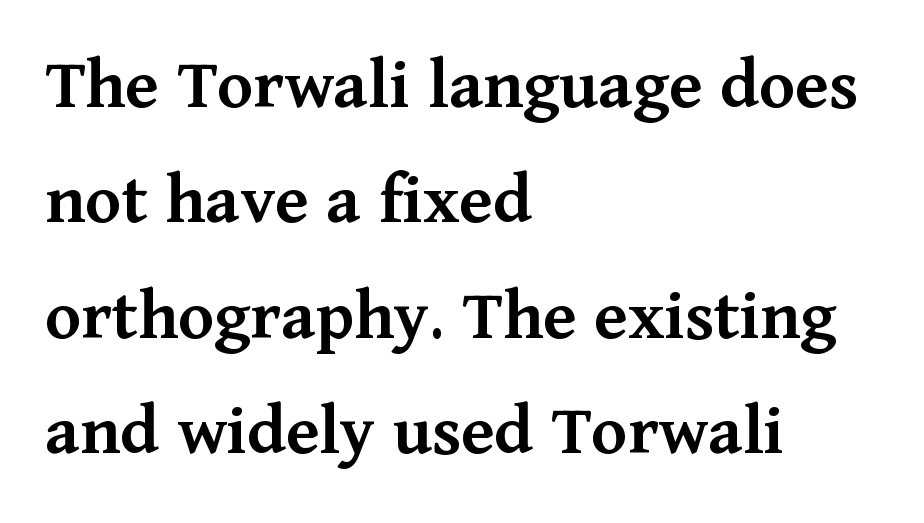
One-word summary of the alignment: left. Vertical strokes here are truly vertical. The letterforms sit shoulder to shoulder at normal distance. Observe the serifs anchoring each vertical stroke in this sample. A clean baseline with only descenders dipping below it. Its strokes are somewhat broadened, the hallmark of semibold type.
